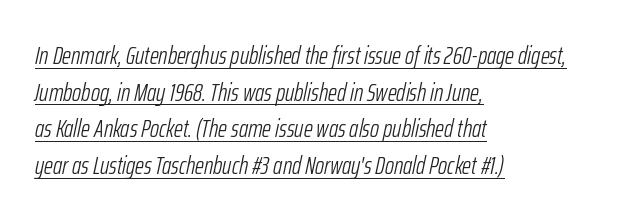
The image shows 25 px text type, italic (leaning right); set left-aligned, normal line spacing (1.47x), normal letter spacing, underlined.
